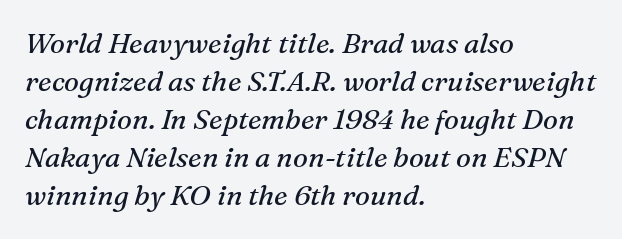
Q: Is the text bold? A: No.
Q: Is the text italic (slanted)? A: Yes, it leans right by about 16 degrees.
Q: Is the typeface a serif or a sans-serif typeface? A: Serif.
Q: Is the text underlined? A: No.
Q: How is the paragraph aligned? A: Left-aligned.
Q: Is the spacing between letters normal or unusually wide? A: Normal.
Q: Is the spacing between lines tight, normal or loose? A: Normal.
Q: Width (condensed, normal, or wide)? A: Normal.
Q: Stroke contrast? A: Medium.
Q: x-height? A: Medium.
Q: Monospaced? A: No.
